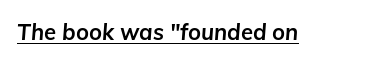
Q: Is the text bold? A: Yes.
Q: Is the text italic (slanted)? A: Yes, it leans right by about 5 degrees.
Q: Is the text underlined? A: Yes.
Q: Is the spacing between letters normal or unusually wide? A: Normal.
